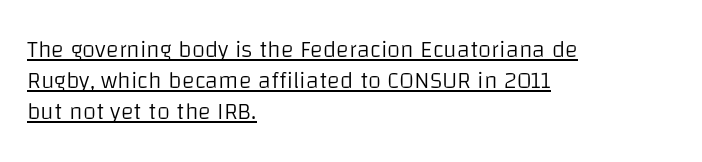
Q: Is the text bold? A: No.
Q: Is the text italic (slanted)? A: No, it is upright.
Q: Is the text underlined? A: Yes.
Q: How is the paragraph aligned? A: Left-aligned.
Q: Is the spacing between letters normal or unusually wide? A: Normal.
Q: Is the spacing between lines tight, normal or loose? A: Normal.
